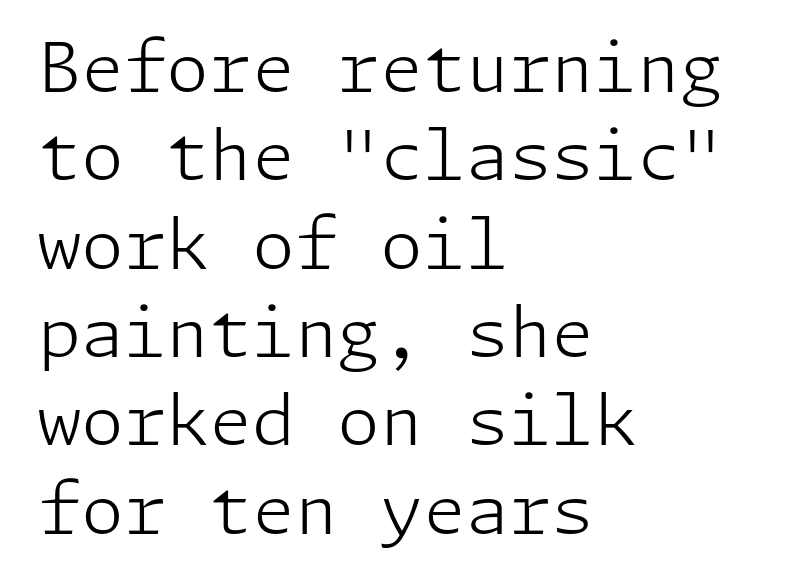
Q: Is the text bold? A: No.
Q: Is the text italic (slanted)? A: No, it is upright.
Q: Is the typeface a serif or a sans-serif typeface? A: Sans-serif.
Q: Is the text underlined? A: No.
Q: How is the paragraph aligned? A: Left-aligned.
Q: Is the spacing between letters normal or unusually wide? A: Normal.
Q: Is the spacing between lines tight, normal or loose? A: Normal.
Q: Width (condensed, normal, or wide)? A: Normal.
Q: Stroke contrast? A: Low.
Q: x-height? A: Medium.
